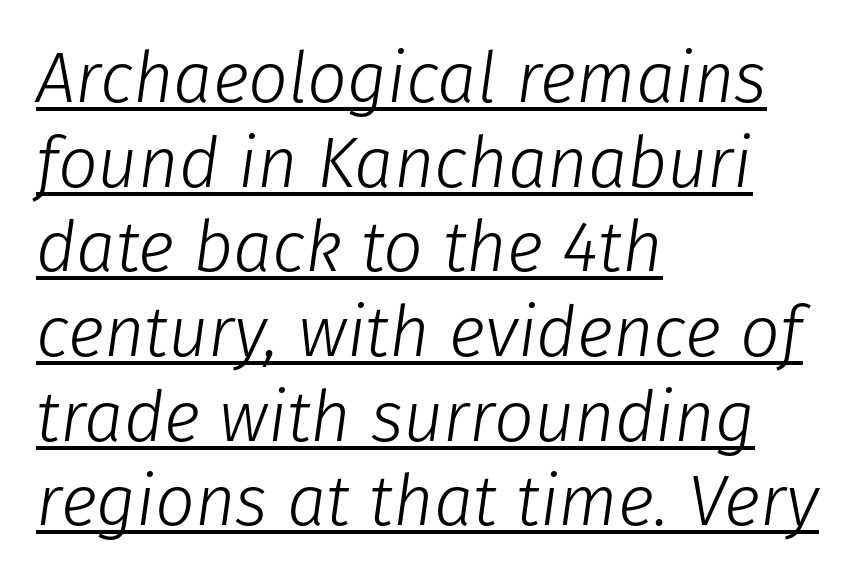
Q: Is the text bold? A: No.
Q: Is the text italic (slanted)? A: Yes, it leans right by about 8 degrees.
Q: Is the text underlined? A: Yes.
Q: How is the paragraph aligned? A: Left-aligned.
Q: Is the spacing between letters normal or unusually wide? A: Normal.
Q: Width (condensed, normal, or wide)? A: Normal.
Q: Stroke contrast? A: Low.
Q: x-height? A: Medium.
Q: Monospaced? A: No.
